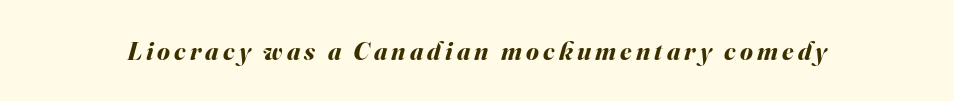
If you drew a line through each stem, it would be angled. The strip under each line holds only bare page. Students, this is bold: see how much ink each stroke carries.
